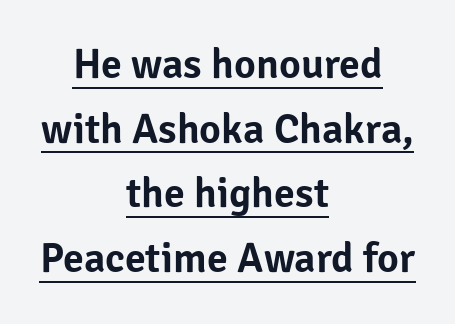
The image shows 42 px sans-serif type, upright; set centered, normal line spacing (1.54x), normal letter spacing, underlined; low stroke contrast and a medium x-height.
